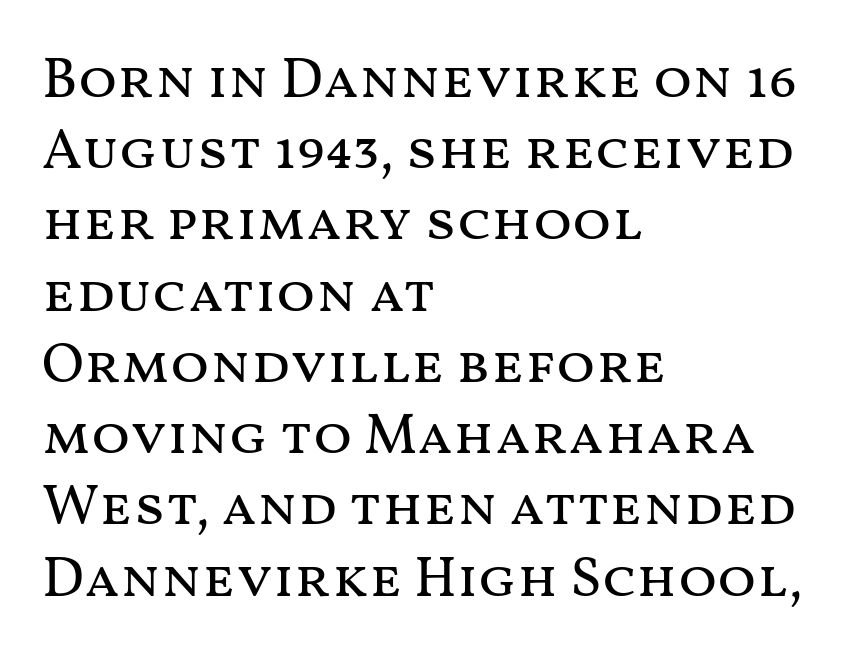
{"italic": "no", "bold": "no", "weight": "regular", "width": "wide", "stroke_contrast": "medium", "x_height": "medium", "monospaced": "no", "underline": "no", "align": "left", "line_spacing": "normal", "line_spacing_ratio": 1.25, "letter_spacing": "normal", "letter_spacing_em": 0.0, "glyph_px": 57}
